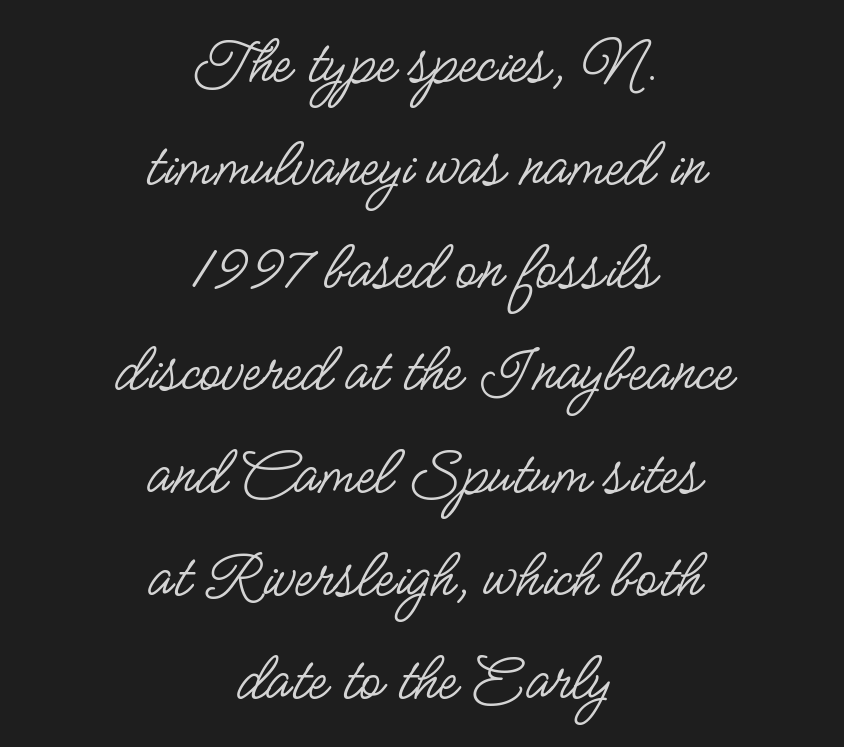
Leading matches the norm, producing a regular column. A bare baseline throughout the passage. The letters look calm and open, with moderate or lighter stems. Tracking here is standard; glyphs follow each other at the usual distance.
